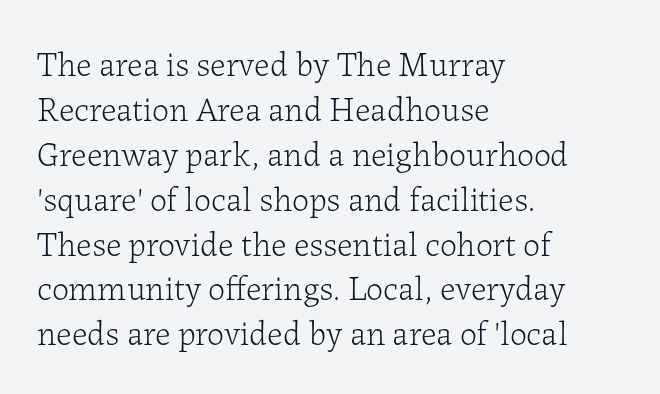
{"serif": "yes", "italic": "no", "bold": "no", "weight": "light", "width": "normal", "stroke_contrast": "low", "x_height": "medium", "monospaced": "no", "underline": "no", "align": "left", "line_spacing": "normal", "line_spacing_ratio": 1.32, "letter_spacing": "normal", "letter_spacing_em": 0.0, "glyph_px": 34}
